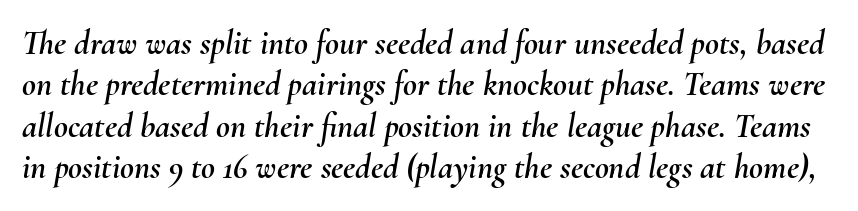
The image shows 34 px text type, italic (leaning right); set line spacing 1.22x, normal letter spacing, not underlined; medium stroke contrast and a small x-height.
